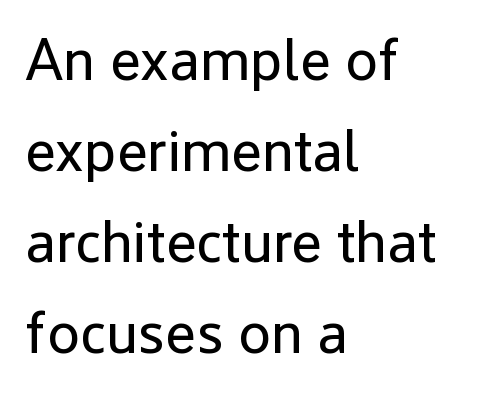
The font sits on the lighter half of the weight spectrum, regular included. This rendering features lettering with no underline. Caption: multi-line text, flush left, ragged right. Font category for this specimen: sans-serif. Nobody touched the tracking dial on this one.
